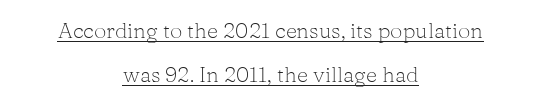
Q: Is the text bold? A: No.
Q: Is the text italic (slanted)? A: No, it is upright.
Q: Is the text underlined? A: Yes.
Q: How is the paragraph aligned? A: Centered.
Q: Is the spacing between letters normal or unusually wide? A: Normal.
Q: Is the spacing between lines tight, normal or loose? A: Loose.
